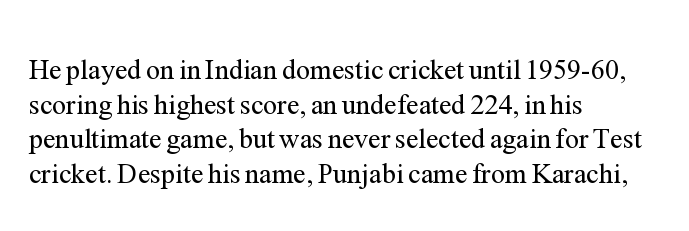
{"serif": "yes", "italic": "no", "bold": "no", "weight": "regular", "width": "normal", "stroke_contrast": "medium", "x_height": "medium", "monospaced": "no", "underline": "no", "align": "left", "line_spacing_ratio": 1.24, "letter_spacing": "normal", "letter_spacing_em": 0.0, "glyph_px": 28}
